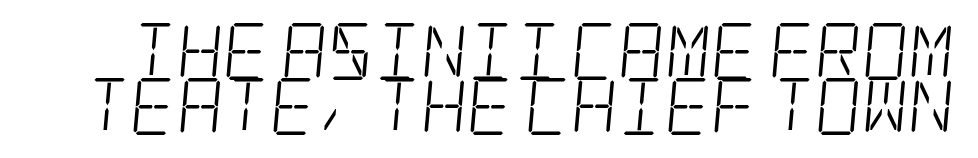
The image shows 57 px light, condensed serif type; set tight line spacing (0.96x), normal letter spacing, not underlined; low stroke contrast and a large x-height.
